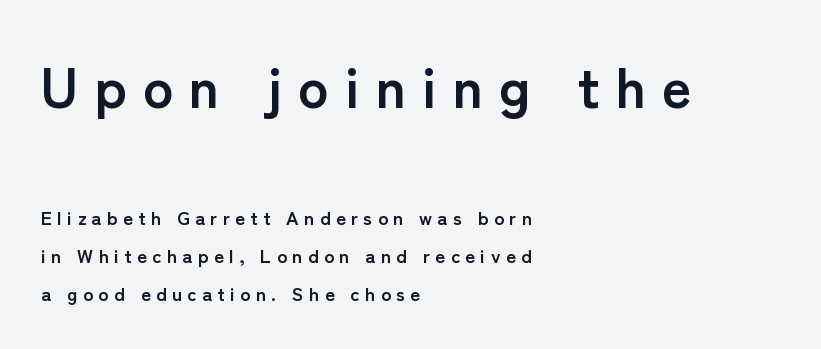
{"serif": "no", "italic": "no", "bold": "yes", "weight": "semibold", "width": "normal", "stroke_contrast": "low", "x_height": "medium", "monospaced": "no", "underline": "no", "align": "left", "line_spacing": "loose", "line_spacing_ratio": 2.02, "letter_spacing": "wide", "letter_spacing_em": 0.28, "larger_block": "first", "size_ratio": 3.0, "glyph_px": 57}
